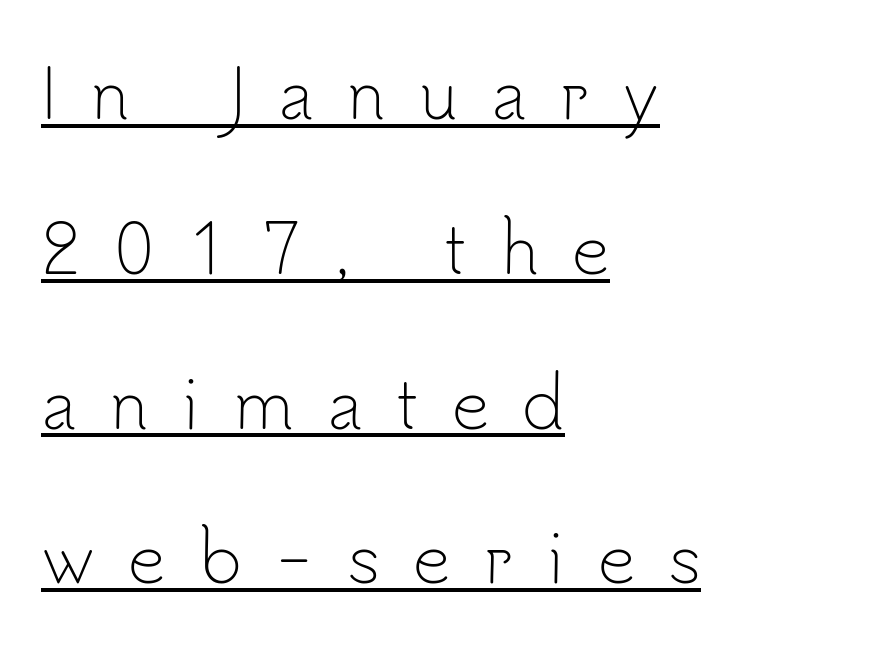
Q: Is the text bold? A: No.
Q: Is the text italic (slanted)? A: No, it is upright.
Q: Is the typeface a serif or a sans-serif typeface? A: Sans-serif.
Q: Is the text underlined? A: Yes.
Q: How is the paragraph aligned? A: Left-aligned.
Q: Is the spacing between letters normal or unusually wide? A: Unusually wide.
Q: Is the spacing between lines tight, normal or loose? A: Loose.
Q: Width (condensed, normal, or wide)? A: Normal.
Q: Stroke contrast? A: Low.
Q: x-height? A: Small.
Q: Monospaced? A: No.
